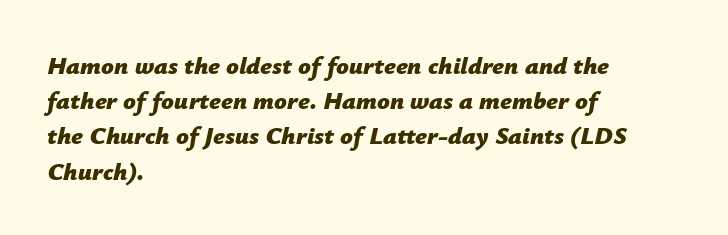
{"italic": "yes", "lean": "right", "slant_degrees": 12, "bold": "yes", "underline": "no", "align": "left", "line_spacing": "normal", "line_spacing_ratio": 1.41, "letter_spacing": "normal", "letter_spacing_em": 0.0, "glyph_px": 25}
